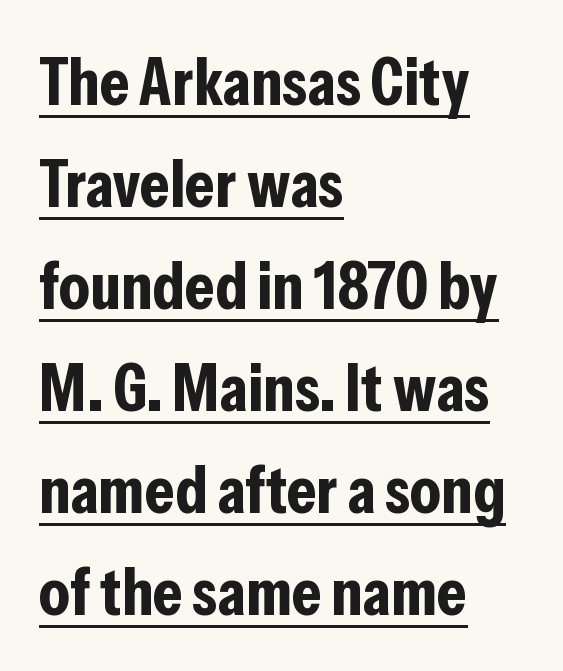
The image shows 68 px bold, condensed sans-serif type, upright; set left-aligned, normal line spacing (1.5x), normal letter spacing, underlined; low stroke contrast and a medium x-height.
